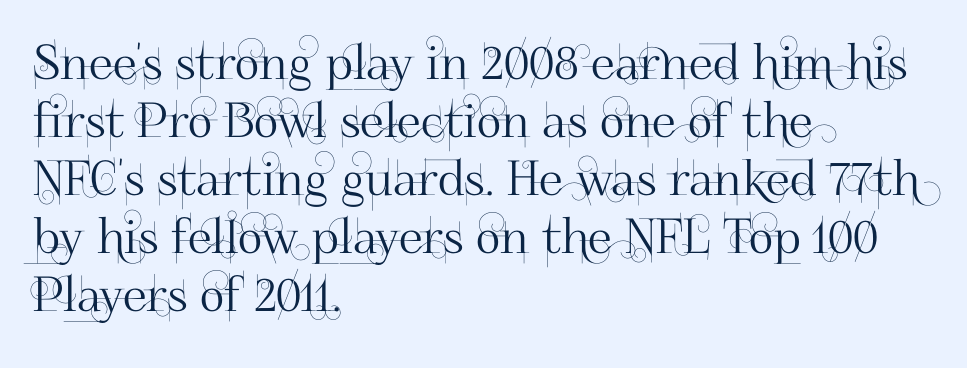
The image shows 48 px sans-serif type, upright; set left-aligned, line spacing 1.21x, normal letter spacing, not underlined; high stroke contrast and a small x-height.
